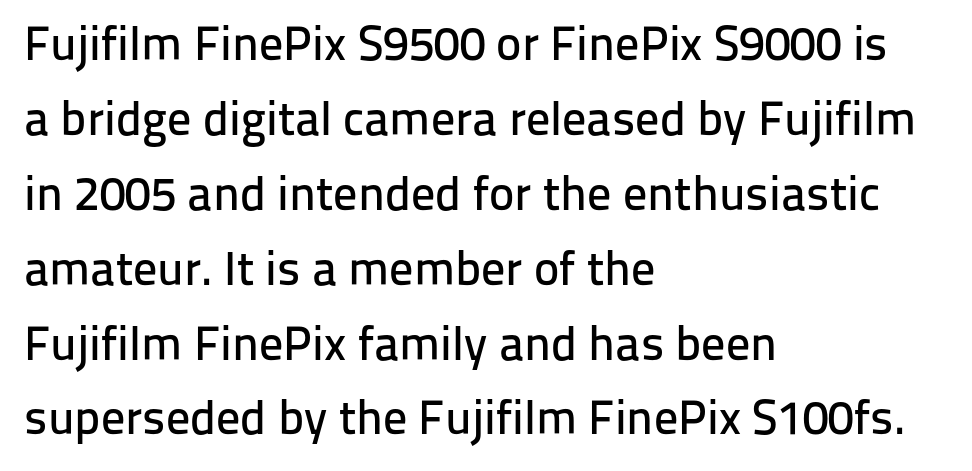
No italicization has been applied; the sample stays upright. This sample is left-justified, so line endings fall wherever the words run out. Leading matches the norm, producing a regular column. Tracking value appears to be zero — textbook default spacing.
